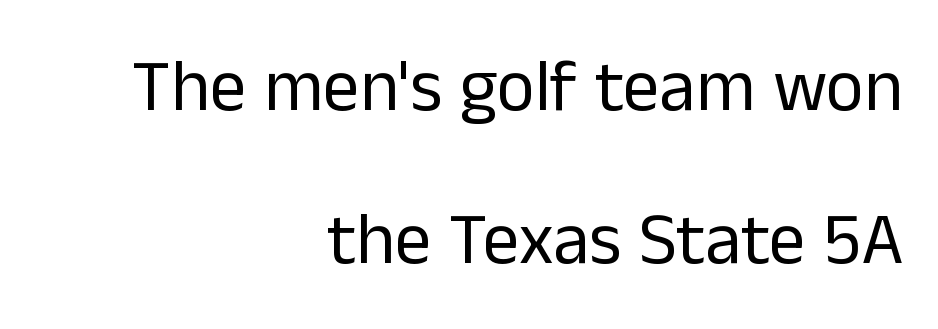
{"serif": "no", "italic": "no", "bold": "no", "weight": "regular", "width": "normal", "stroke_contrast": "low", "x_height": "medium", "monospaced": "no", "underline": "no", "align": "right", "line_spacing": "loose", "line_spacing_ratio": 2.09, "letter_spacing": "normal", "letter_spacing_em": 0.0, "glyph_px": 73}
